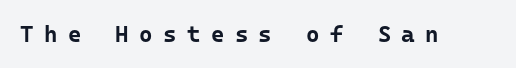
Q: Is the text bold? A: Yes.
Q: Is the text italic (slanted)? A: No, it is upright.
Q: Is the text underlined? A: No.
Q: Is the spacing between letters normal or unusually wide? A: Unusually wide.
